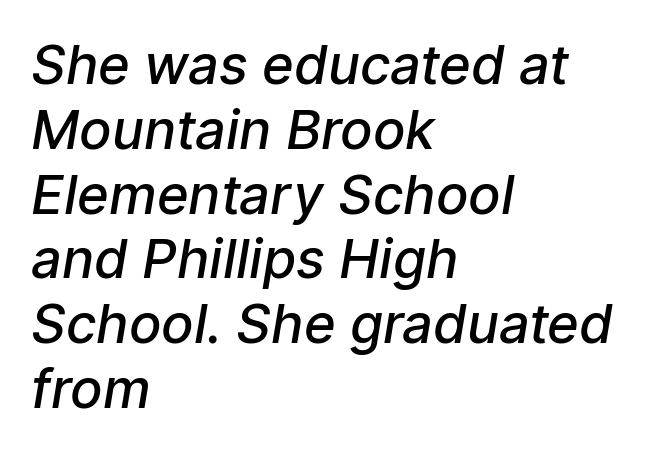
The image shows 54 px semibold sans-serif type; set left-aligned, line spacing 1.2x, normal letter spacing, not underlined; low stroke contrast and a medium x-height.
